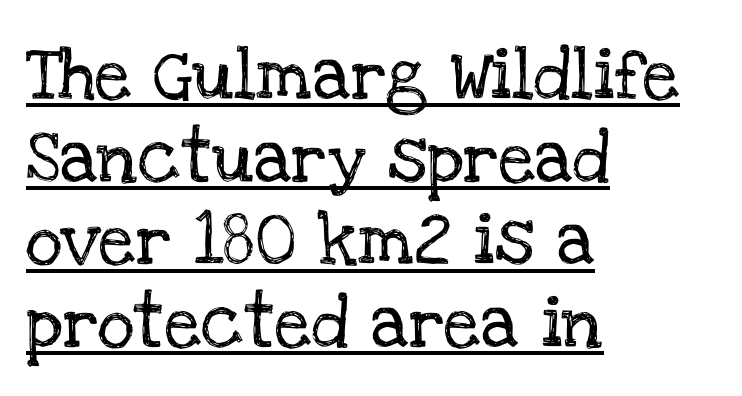
{"serif": "yes", "italic": "no", "width": "normal", "stroke_contrast": "low", "x_height": "large", "monospaced": "no", "underline": "yes", "align": "left", "line_spacing": "normal", "line_spacing_ratio": 1.59, "letter_spacing": "normal", "letter_spacing_em": 0.0, "glyph_px": 52}
